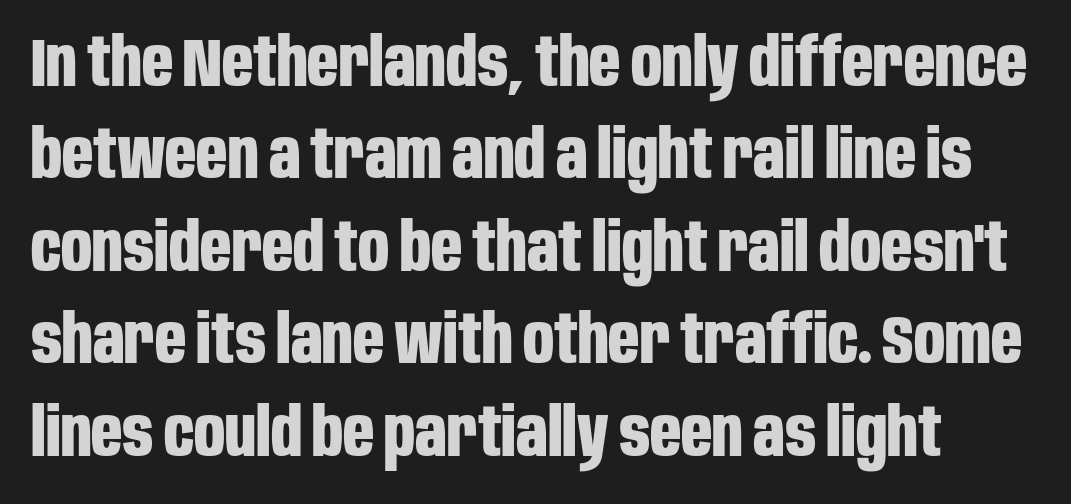
{"serif": "no", "italic": "no", "bold": "yes", "weight": "bold", "width": "condensed", "stroke_contrast": "low", "x_height": "large", "monospaced": "no", "underline": "no", "line_spacing": "normal", "line_spacing_ratio": 1.36, "letter_spacing": "normal", "letter_spacing_em": 0.0, "glyph_px": 68}
